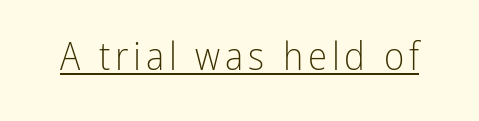
Q: Is the text bold? A: No.
Q: Is the text italic (slanted)? A: No, it is upright.
Q: Is the typeface a serif or a sans-serif typeface? A: Sans-serif.
Q: Is the text underlined? A: Yes.
Q: Width (condensed, normal, or wide)? A: Condensed.
Q: Stroke contrast? A: Low.
Q: x-height? A: Medium.
Q: Monospaced? A: No.
